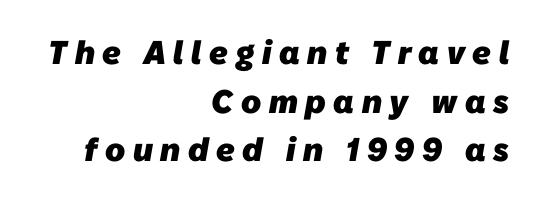
The image shows 33 px heavy sans-serif type; set right-aligned, normal line spacing (1.47x), unusually wide letter spacing (+0.23 em), not underlined; low stroke contrast and a medium x-height.
